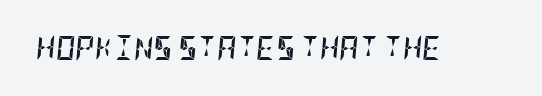
Q: Is the text bold? A: Yes.
Q: Is the text italic (slanted)? A: Yes, it leans right by about 5 degrees.
Q: Is the text underlined? A: No.
Q: Is the spacing between letters normal or unusually wide? A: Normal.
